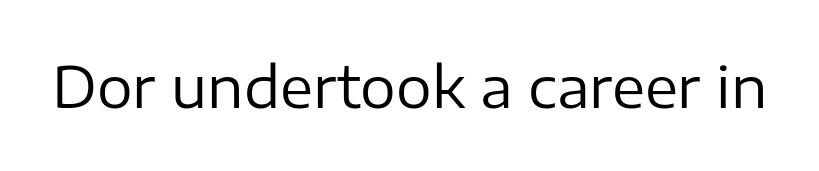
The image shows 56 px regular-weight sans-serif type, upright; set normal letter spacing, not underlined; low stroke contrast and a medium x-height.
